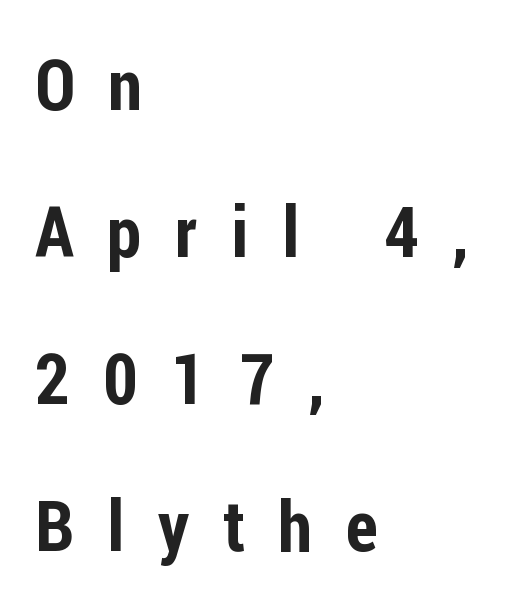
Plain, unruled lines of type. Is the block centered? No — it sits flush against the left margin. This block would shrink considerably if given ordinary leading; it's expanded now. This is the regular roman posture of the typeface. Compared with typical body copy, the letter spacing here is much looser. Proportional: the letters do not fall into vertical columns.
